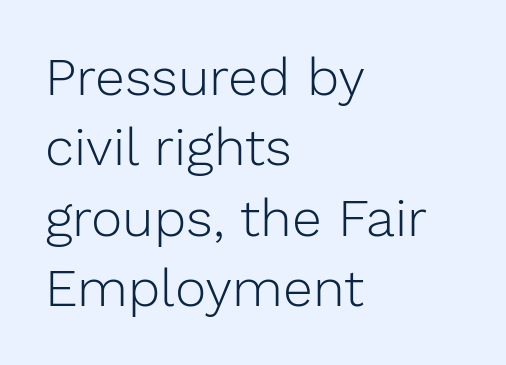
The image shows 53 px light sans-serif type, upright; set left-aligned, normal line spacing (1.33x), normal letter spacing, not underlined; low stroke contrast and a medium x-height.
